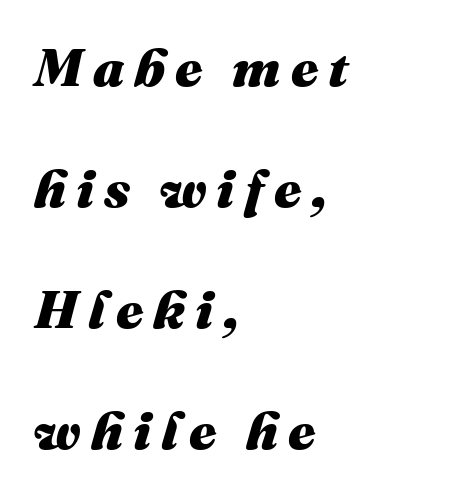
Does the weight exceed regular? Yes, all the way to bold. Caption: multi-line text, flush left, ragged right. Has an underline been added? It has not. The block of text is sparse from top to bottom, with ample space between rows.
